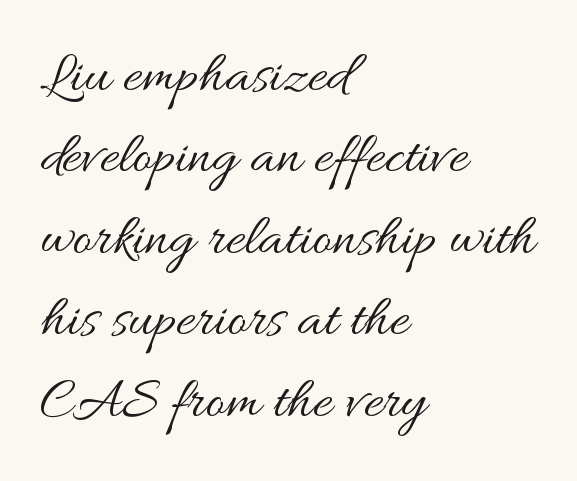
Q: Is the text bold? A: No.
Q: Is the text italic (slanted)? A: Yes.
Q: Is the text underlined? A: No.
Q: How is the paragraph aligned? A: Left-aligned.
Q: Is the spacing between letters normal or unusually wide? A: Normal.
Q: Is the spacing between lines tight, normal or loose? A: Normal.
Q: Width (condensed, normal, or wide)? A: Wide.
Q: Stroke contrast? A: Medium.
Q: x-height? A: Small.
Q: Monospaced? A: No.
